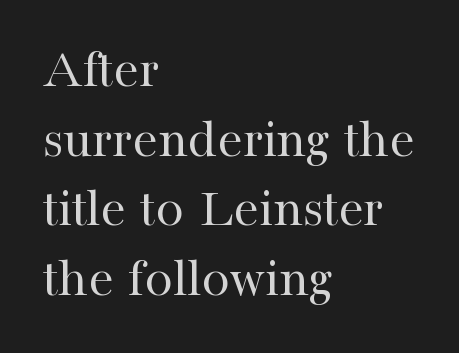
{"serif": "yes", "italic": "no", "bold": "no", "weight": "regular", "width": "normal", "stroke_contrast": "high", "x_height": "medium", "monospaced": "no", "underline": "no", "align": "left", "line_spacing_ratio": 1.22, "letter_spacing": "normal", "letter_spacing_em": 0.0, "glyph_px": 57}
